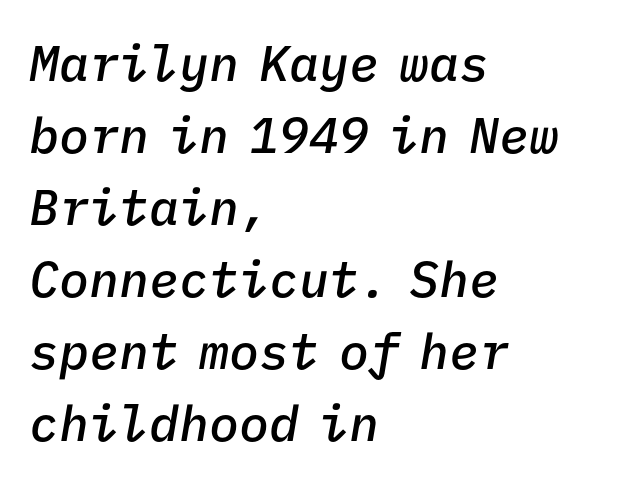
A clean baseline with only descenders dipping below it. Looks like terminal output: every glyph gets an equal slot. Is the type slanted? Yes — the strokes lean at a clear angle. Stroke thickness is moderately raised; the sample reads as semibold. These lines are set flush left with a ragged right edge. Students, note that the glyphs here touch the page at normal intervals.
